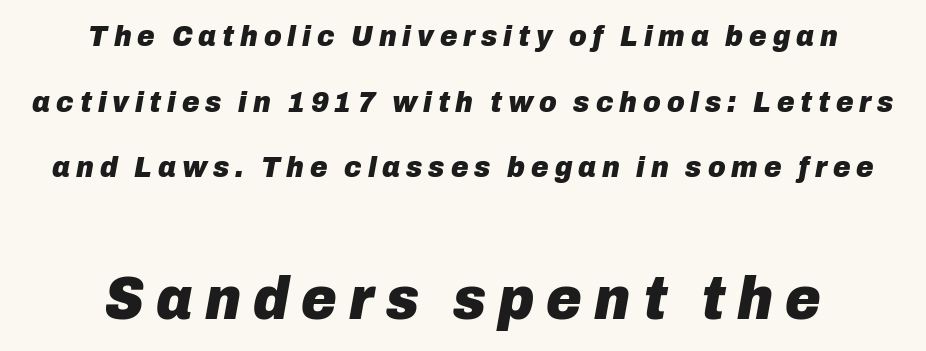
{"italic": "yes", "lean": "right", "slant_degrees": 10, "bold": "yes", "weight": "heavy", "width": "normal", "stroke_contrast": "low", "x_height": "medium", "monospaced": "no", "underline": "no", "align": "center", "line_spacing": "loose", "line_spacing_ratio": 2.19, "letter_spacing": "wide", "letter_spacing_em": 0.2, "larger_block": "second", "size_ratio": 2.03, "glyph_px": 61}
